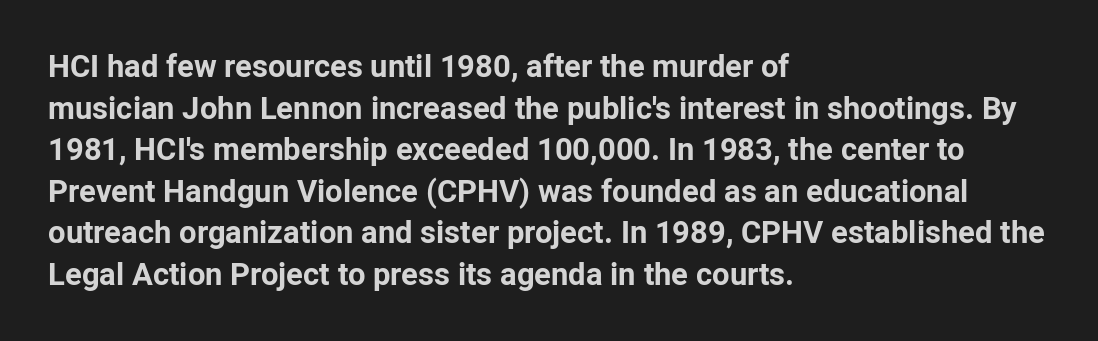
Q: Is the text bold? A: Yes.
Q: Is the text italic (slanted)? A: No, it is upright.
Q: Is the typeface a serif or a sans-serif typeface? A: Sans-serif.
Q: Is the text underlined? A: No.
Q: How is the paragraph aligned? A: Left-aligned.
Q: Is the spacing between letters normal or unusually wide? A: Normal.
Q: Is the spacing between lines tight, normal or loose? A: Normal.
Q: Width (condensed, normal, or wide)? A: Normal.
Q: Stroke contrast? A: Low.
Q: x-height? A: Medium.
Q: Monospaced? A: No.
